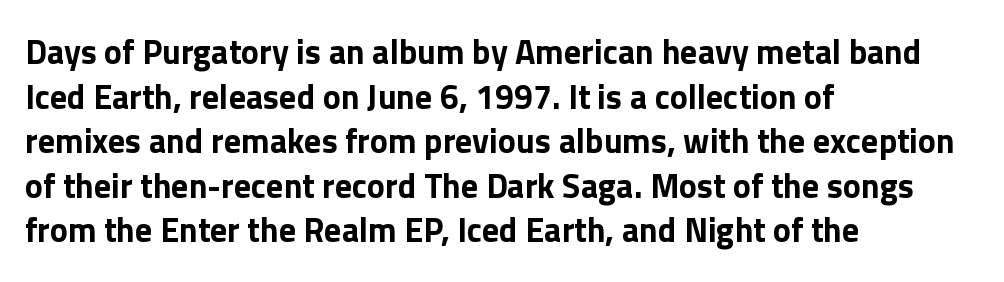
Q: Is the text bold? A: Yes.
Q: Is the text italic (slanted)? A: No, it is upright.
Q: Is the typeface a serif or a sans-serif typeface? A: Sans-serif.
Q: Is the text underlined? A: No.
Q: How is the paragraph aligned? A: Left-aligned.
Q: Is the spacing between letters normal or unusually wide? A: Normal.
Q: Is the spacing between lines tight, normal or loose? A: Normal.
Q: Width (condensed, normal, or wide)? A: Normal.
Q: x-height? A: Medium.
Q: Monospaced? A: No.
